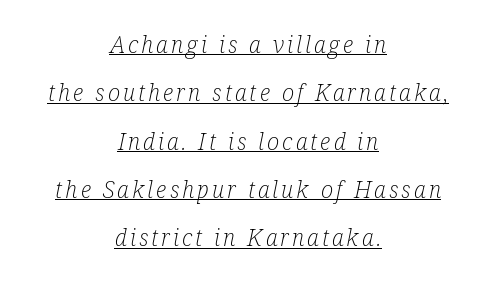
The image shows 23 px text type, italic (leaning right); set centered, loose line spacing (2.1x), underlined.
